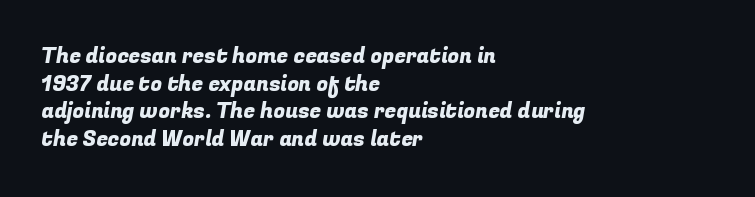
Any mark beneath the type? The region is blank. Does the copy run flush right? No — it runs flush left. Vertically, the passage feels balanced, rows spaced as you'd expect. Does extra space separate the letters? No, they use regular spacing.
